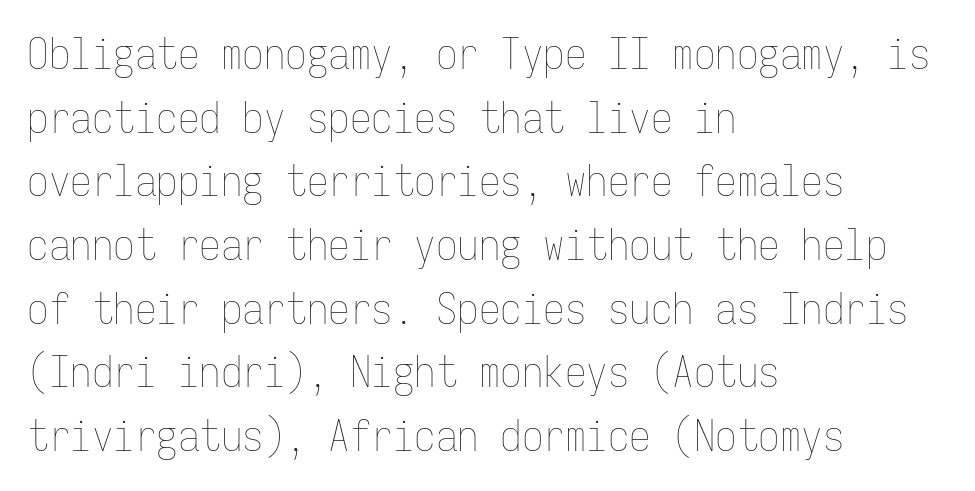
Q: Is the text bold? A: No.
Q: Is the text italic (slanted)? A: No, it is upright.
Q: Is the text underlined? A: No.
Q: How is the paragraph aligned? A: Left-aligned.
Q: Is the spacing between letters normal or unusually wide? A: Normal.
Q: Is the spacing between lines tight, normal or loose? A: Normal.
Q: Width (condensed, normal, or wide)? A: Condensed.
Q: Stroke contrast? A: Low.
Q: x-height? A: Medium.
Q: Monospaced? A: Yes.
